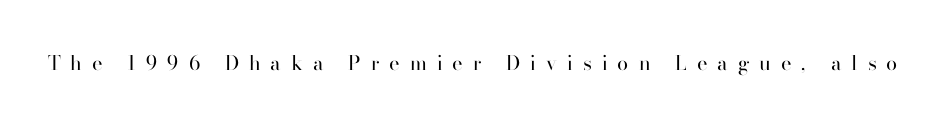
The image shows 20 px text type, upright; set unusually wide letter spacing (+0.5 em), not underlined.
